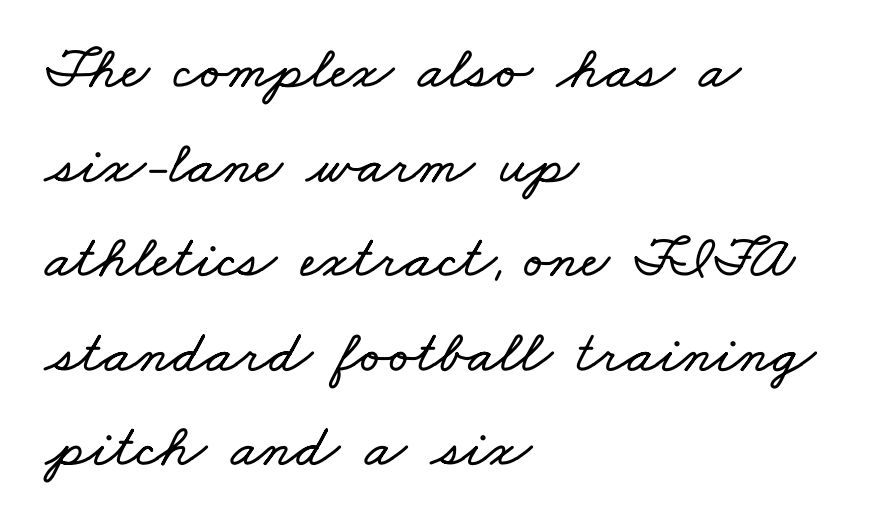
{"width": "wide", "stroke_contrast": "low", "x_height": "small", "monospaced": "no", "underline": "no", "align": "left", "line_spacing": "normal", "line_spacing_ratio": 1.55, "letter_spacing": "normal", "letter_spacing_em": 0.0, "glyph_px": 61}
